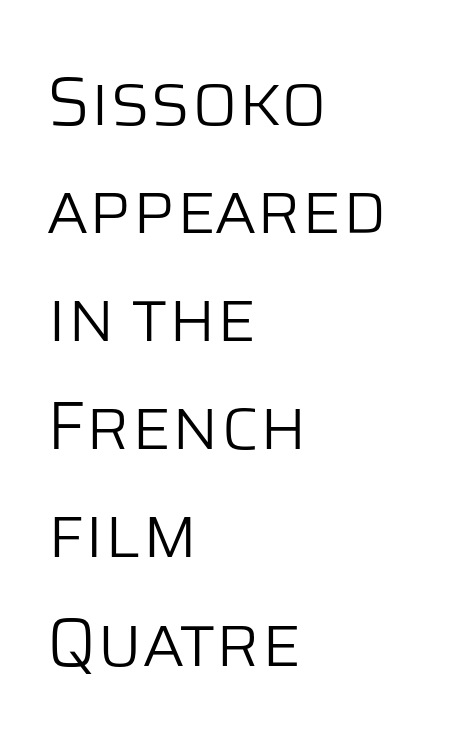
{"serif": "no", "italic": "no", "bold": "no", "weight": "light", "width": "normal", "stroke_contrast": "low", "x_height": "large", "monospaced": "no", "underline": "no", "align": "left", "line_spacing": "normal", "line_spacing_ratio": 1.59, "letter_spacing": "normal", "letter_spacing_em": 0.0, "glyph_px": 68}
